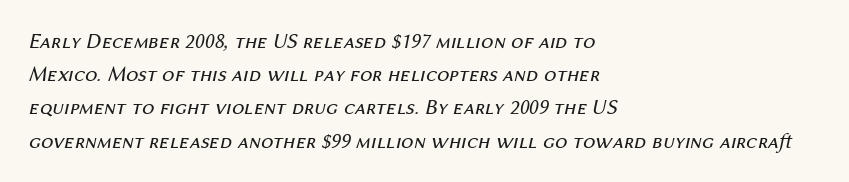
Caption: multi-line text, flush left, ragged right. The rendering uses a moderate line-height, typical for paragraphs. This reads as an unemphasized weight, regular at the heaviest. Designer's note — italics engaged. Letters rest on an invisible, unmarked baseline.
